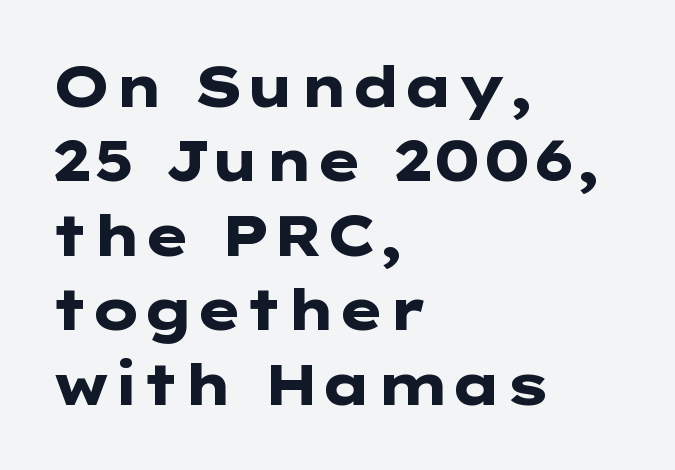
Q: Is the text bold? A: Yes.
Q: Is the text italic (slanted)? A: No, it is upright.
Q: Is the typeface a serif or a sans-serif typeface? A: Sans-serif.
Q: Is the text underlined? A: No.
Q: How is the paragraph aligned? A: Left-aligned.
Q: Is the spacing between letters normal or unusually wide? A: Normal.
Q: Is the spacing between lines tight, normal or loose? A: Normal.
Q: Width (condensed, normal, or wide)? A: Wide.
Q: Stroke contrast? A: Low.
Q: x-height? A: Medium.
